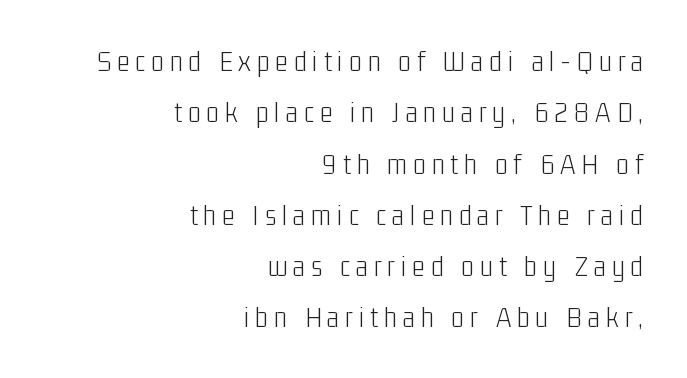
The image shows 30 px light, condensed sans-serif type, upright; set right-aligned, line spacing 1.71x, unusually wide letter spacing (+0.2 em), not underlined; low stroke contrast and a medium x-height.
